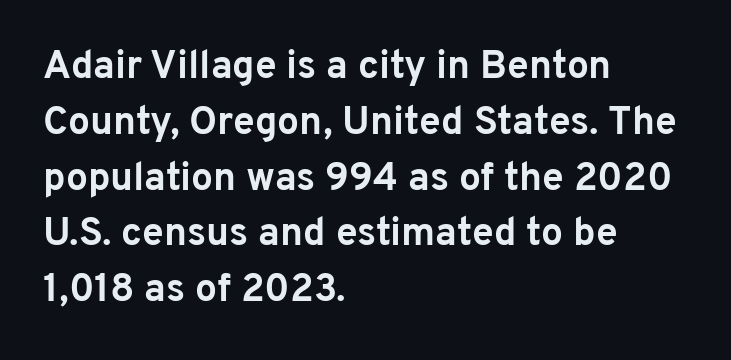
Upright lettering throughout. Reading down the block, your eye returns to a fixed left position each line. Compared with typical paragraphs, the rows here are spaced about the same. You could call the tracking neutral — neither tight nor loose. Has an underline been added? It has not.
